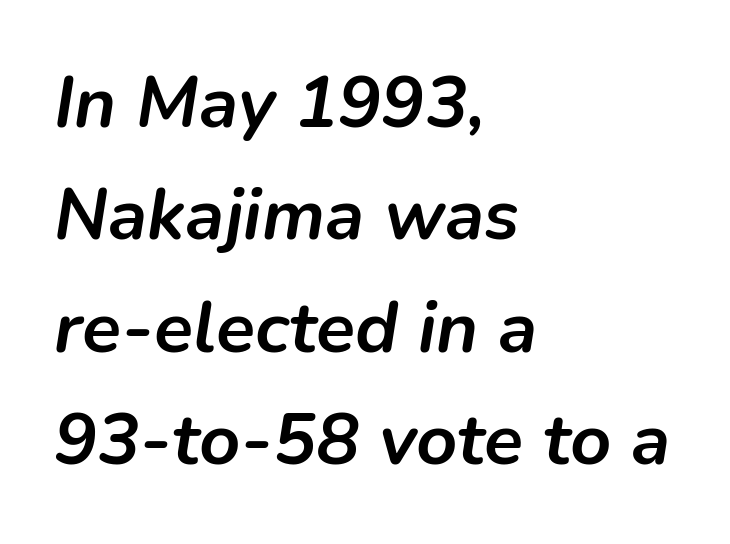
{"italic": "yes", "lean": "right", "slant_degrees": 9, "bold": "yes", "weight": "semibold", "width": "normal", "stroke_contrast": "low", "x_height": "medium", "monospaced": "no", "underline": "no", "align": "left", "line_spacing": "normal", "line_spacing_ratio": 1.56, "letter_spacing": "normal", "letter_spacing_em": 0.0, "glyph_px": 72}
